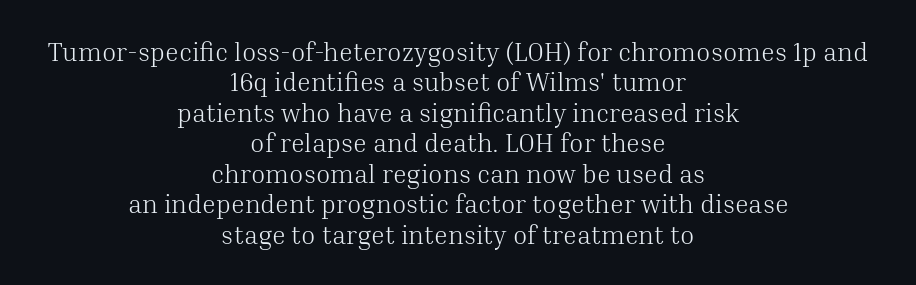
{"italic": "no", "bold": "no", "underline": "no", "align": "center", "line_spacing_ratio": 1.17, "letter_spacing": "normal", "letter_spacing_em": 0.0, "glyph_px": 26}
